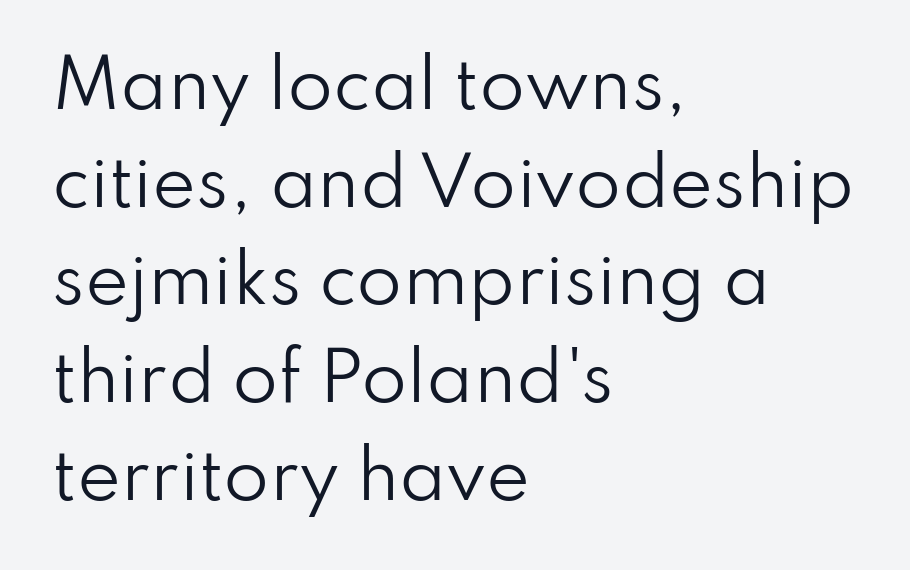
The image shows 66 px regular-weight sans-serif type, upright; set left-aligned, normal line spacing (1.48x), normal letter spacing, not underlined; low stroke contrast and a small x-height.
